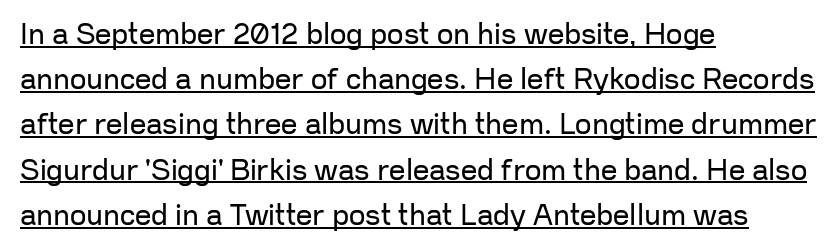
A typesetter would call this proportional, since set widths differ per character. This is underlined copy, the kind a proofreader might mark for attention. Horizontally, the lines are justified to the leading edge only. Bold? No — there's no thickening of the strokes.
